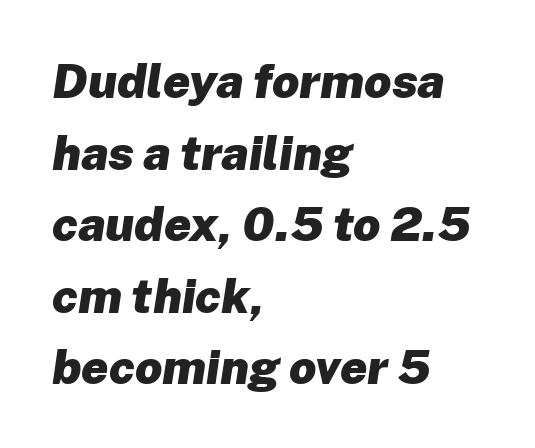
The image shows 48 px heavy type, italic (leaning right); set left-aligned, normal line spacing (1.49x), normal letter spacing, not underlined; low stroke contrast and a medium x-height.
